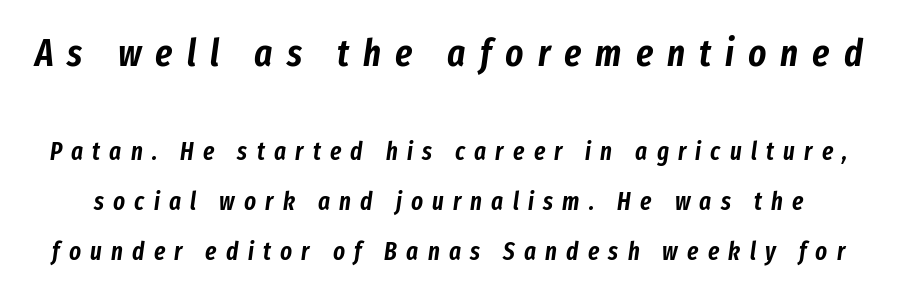
Is this a fixed-width face? No — the glyphs have proportional, varying widths. Substantial extra tracking has been applied to these lines. The words here are not underlined. The first block has been scaled up relative to the second. The rendering uses a large line-height, opening up the rows.
